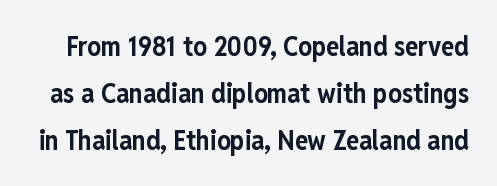
The strokes are fattened all the way to bold. Nope, not italic — everything's standing straight. Anything drawn beneath the words? Only blank space. The letters sit at their default tracking, neither squeezed nor spread.
